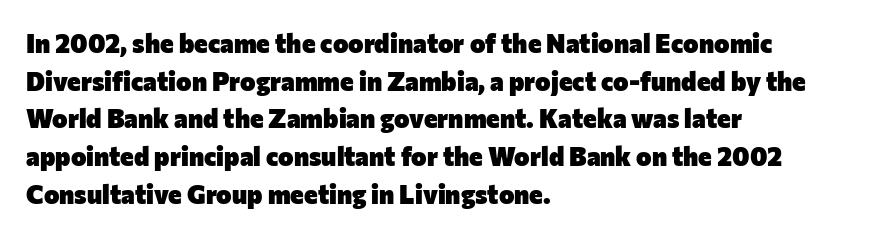
Q: Is the text bold? A: Yes.
Q: Is the text italic (slanted)? A: No, it is upright.
Q: Is the text underlined? A: No.
Q: How is the paragraph aligned? A: Left-aligned.
Q: Is the spacing between letters normal or unusually wide? A: Normal.
Q: Is the spacing between lines tight, normal or loose? A: Normal.
